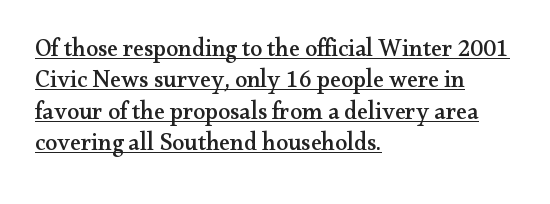
The image shows 24 px text type, upright; set left-aligned, normal line spacing (1.31x), normal letter spacing, underlined.
